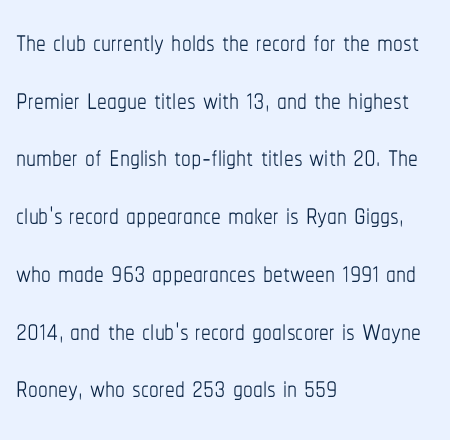
The image shows 39 px thin, condensed type, upright; set left-aligned, normal line spacing (1.48x), normal letter spacing, not underlined; low stroke contrast and a medium x-height.
